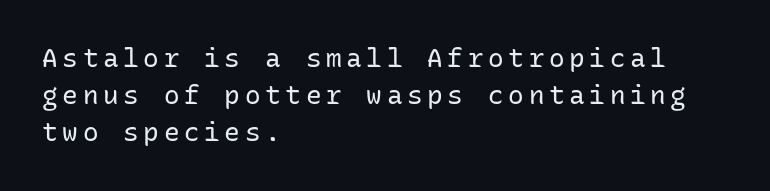
The image shows 26 px text type, upright; set left-aligned, normal line spacing (1.43x), not underlined.
